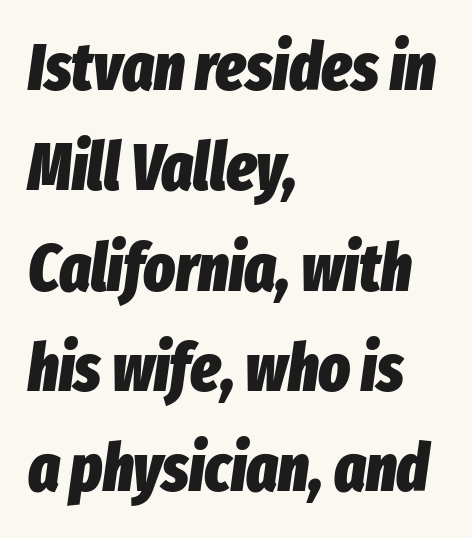
Q: Is the text bold? A: Yes.
Q: Is the text italic (slanted)? A: Yes, it leans right by about 8 degrees.
Q: Is the text underlined? A: No.
Q: How is the paragraph aligned? A: Left-aligned.
Q: Is the spacing between letters normal or unusually wide? A: Normal.
Q: Is the spacing between lines tight, normal or loose? A: Normal.
Q: Width (condensed, normal, or wide)? A: Condensed.
Q: Stroke contrast? A: Low.
Q: x-height? A: Medium.
Q: Monospaced? A: No.
